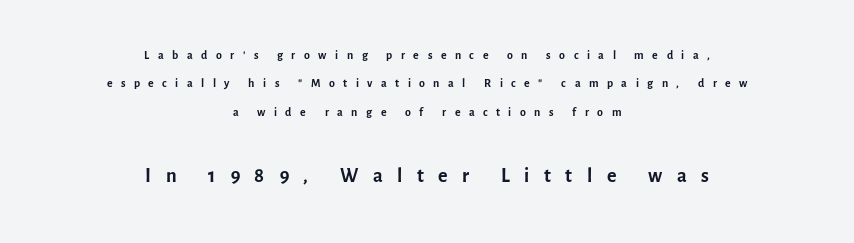
The passage is arranged like a title page — every line centered. Here the glyphs are tracked loosely, breaking word shapes into spaced letters. A typesetter would call this proportional, since set widths differ per character. Plain, unruled lines of type. A light-to-regular cut is what we see here.
